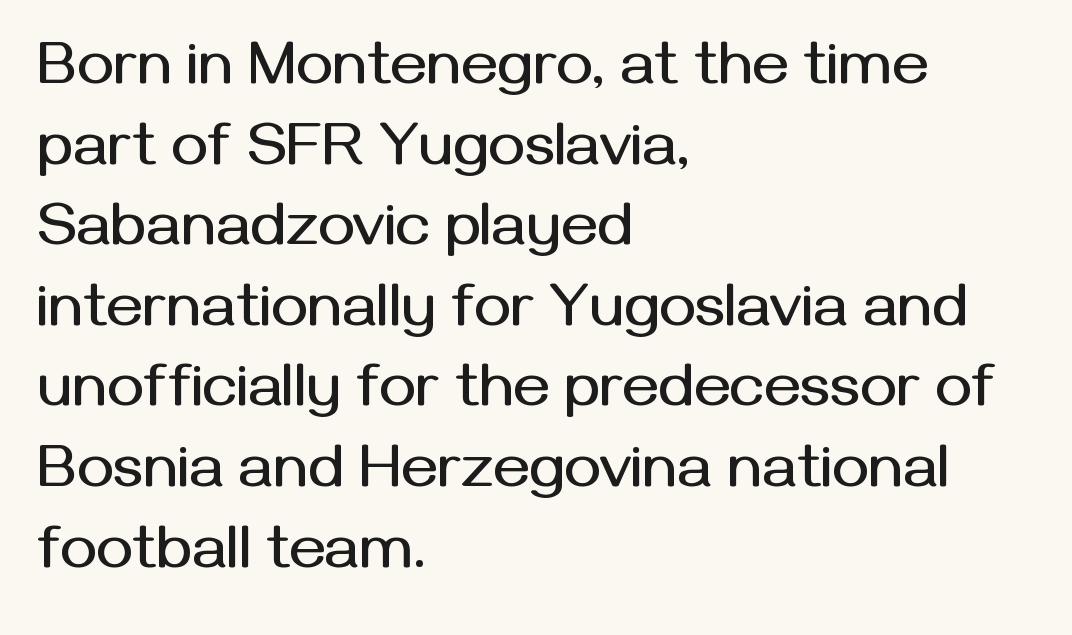
Q: Is the text italic (slanted)? A: No, it is upright.
Q: Is the typeface a serif or a sans-serif typeface? A: Sans-serif.
Q: Is the text underlined? A: No.
Q: How is the paragraph aligned? A: Left-aligned.
Q: Is the spacing between letters normal or unusually wide? A: Normal.
Q: Is the spacing between lines tight, normal or loose? A: Normal.
Q: Width (condensed, normal, or wide)? A: Normal.
Q: Stroke contrast? A: Medium.
Q: x-height? A: Medium.
Q: Monospaced? A: No.
